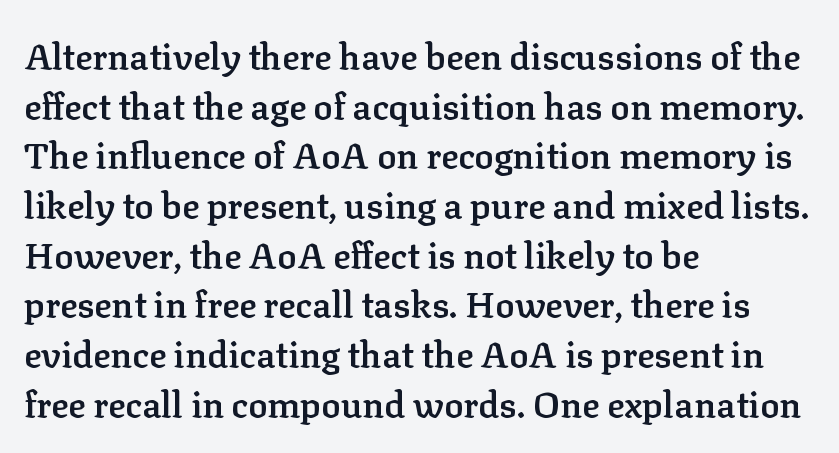
{"serif": "yes", "italic": "no", "bold": "semi", "weight": "semibold", "width": "normal", "stroke_contrast": "low", "x_height": "medium", "monospaced": "no", "underline": "no", "align": "left", "line_spacing": "normal", "line_spacing_ratio": 1.38, "letter_spacing": "normal", "letter_spacing_em": 0.0, "glyph_px": 36}
